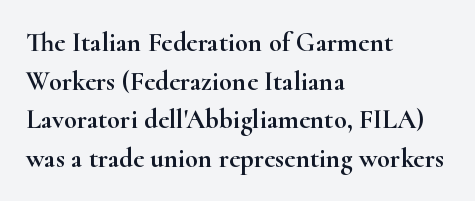
{"italic": "no", "underline": "no", "align": "left", "line_spacing": "normal", "line_spacing_ratio": 1.43, "letter_spacing": "normal", "letter_spacing_em": 0.0, "glyph_px": 27}
